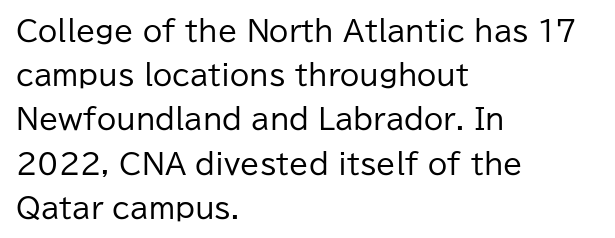
The image shows 28 px regular-weight sans-serif type, upright; set left-aligned, normal line spacing (1.58x), normal letter spacing, not underlined; low stroke contrast and a medium x-height.
